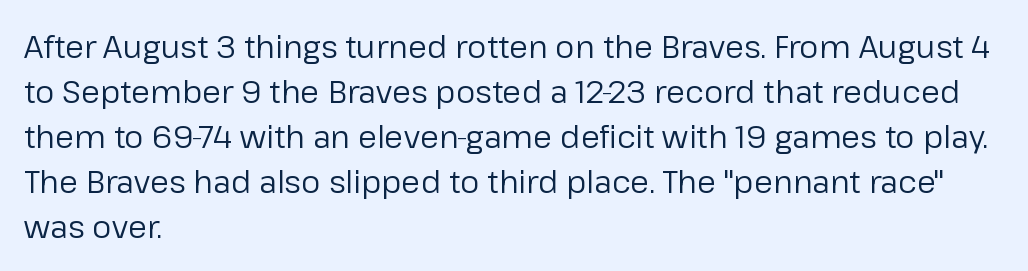
Casual observation: everything's shoved over to the left. The line texture is even and compact thanks to regular tracking. A bare baseline throughout the passage. Each letter's strokes conclude bluntly, with no projecting serifs. The letters advance in unequal steps, a hallmark of proportional type. Is the stroke heavy? The answer is a plain regular-or-lighter.
